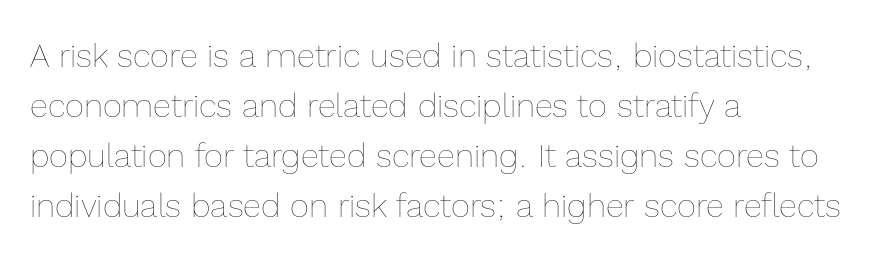
The image shows 33 px thin type, upright; set left-aligned, normal line spacing (1.52x), normal letter spacing, not underlined; a medium x-height.
